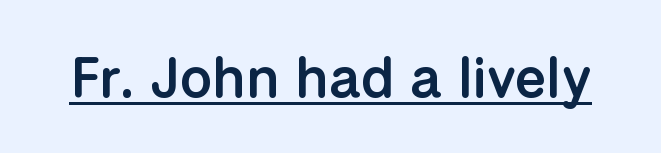
Q: Is the text bold? A: Semi-bold.
Q: Is the text italic (slanted)? A: No, it is upright.
Q: Is the typeface a serif or a sans-serif typeface? A: Sans-serif.
Q: Is the text underlined? A: Yes.
Q: Is the spacing between letters normal or unusually wide? A: Normal.
Q: Width (condensed, normal, or wide)? A: Normal.
Q: Stroke contrast? A: Low.
Q: x-height? A: Medium.
Q: Monospaced? A: No.
